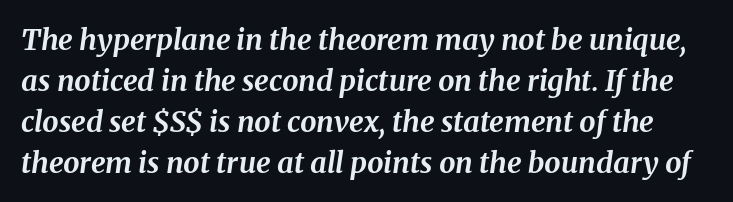
The image shows 29 px bold serif type, italic (leaning right); set normal line spacing (1.41x), normal letter spacing, not underlined; medium stroke contrast and a medium x-height.
